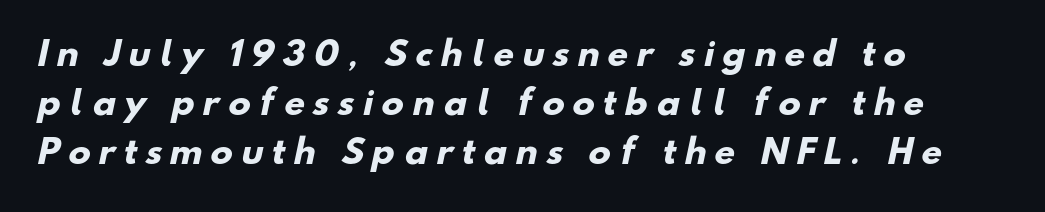
{"serif": "no", "bold": "yes", "weight": "heavy", "width": "normal", "stroke_contrast": "low", "x_height": "small", "monospaced": "no", "underline": "no", "align": "left", "line_spacing": "normal", "line_spacing_ratio": 1.48, "letter_spacing": "wide", "letter_spacing_em": 0.26, "glyph_px": 33}
